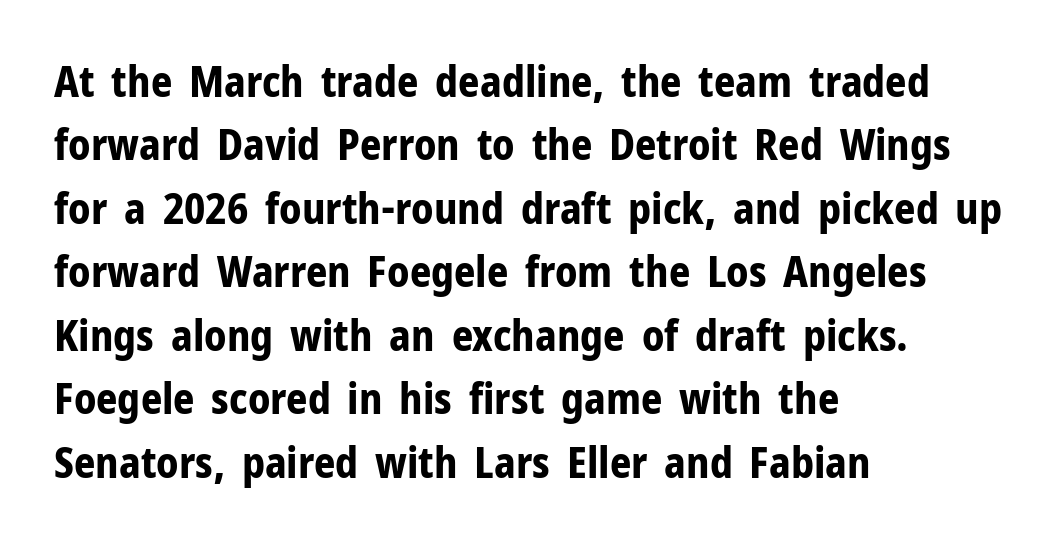
The image shows 42 px bold sans-serif type, upright; set left-aligned, normal line spacing (1.51x), normal letter spacing, not underlined; low stroke contrast and a medium x-height.
